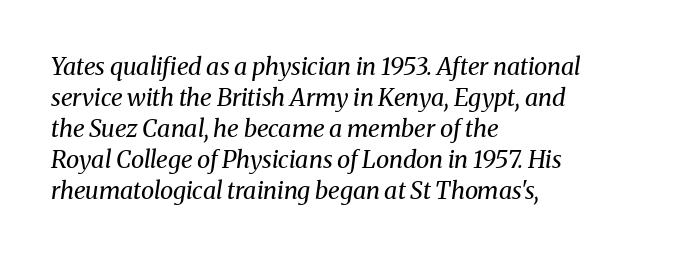
{"italic": "yes", "lean": "right", "slant_degrees": 8, "bold": "no", "underline": "no", "align": "left", "line_spacing": "normal", "line_spacing_ratio": 1.29, "letter_spacing": "normal", "letter_spacing_em": 0.0, "glyph_px": 24}
